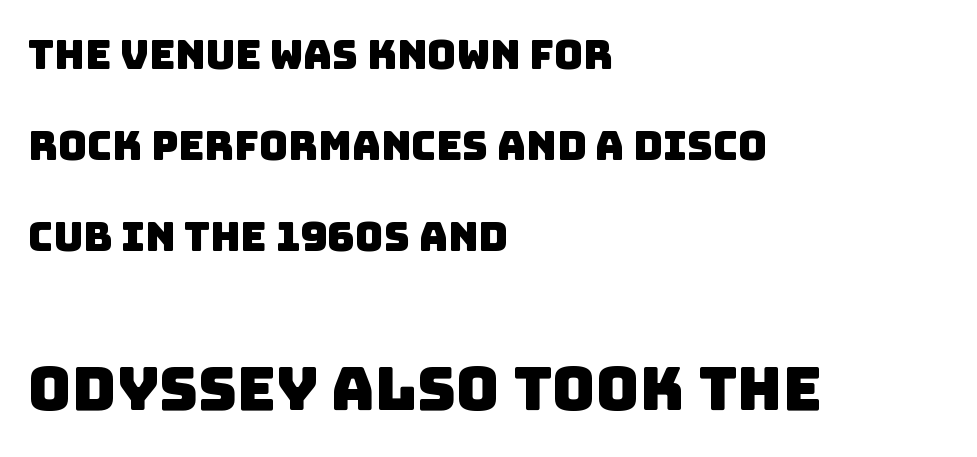
The rendering keeps characters at their native spacing. The passage shown is typed in a proportional face where columns would drift. Block two is the big one; block one sits smaller above it. The designer went with a sans here, leaving each stem footless. Students, observe: this is what heavily led, spacious text looks like. Quick note: underline off.
